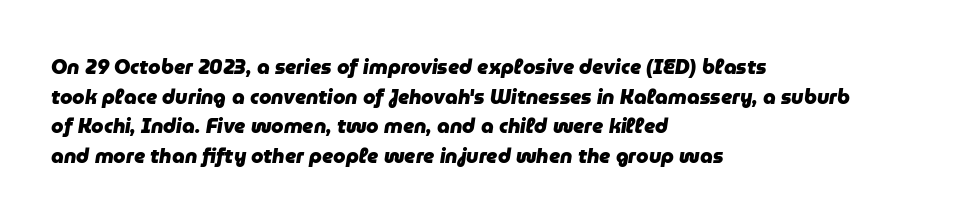
The image shows 20 px bold type, italic (leaning right); set left-aligned, normal line spacing (1.48x), normal letter spacing, not underlined.
